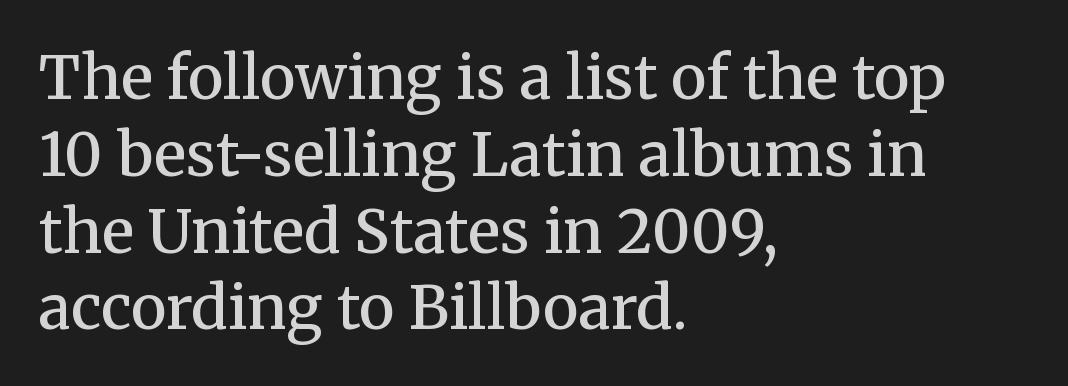
Q: Is the text bold? A: Semi-bold.
Q: Is the text italic (slanted)? A: No, it is upright.
Q: Is the typeface a serif or a sans-serif typeface? A: Serif.
Q: Is the text underlined? A: No.
Q: How is the paragraph aligned? A: Left-aligned.
Q: Is the spacing between letters normal or unusually wide? A: Normal.
Q: Is the spacing between lines tight, normal or loose? A: Normal.
Q: Width (condensed, normal, or wide)? A: Normal.
Q: Stroke contrast? A: Medium.
Q: x-height? A: Medium.
Q: Monospaced? A: No.
